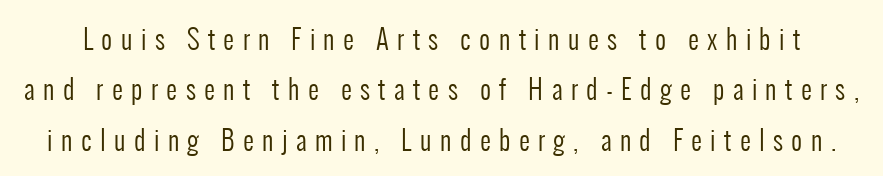
Q: Is the text bold? A: No.
Q: Is the text italic (slanted)? A: No, it is upright.
Q: Is the text underlined? A: No.
Q: Is the spacing between letters normal or unusually wide? A: Unusually wide.
